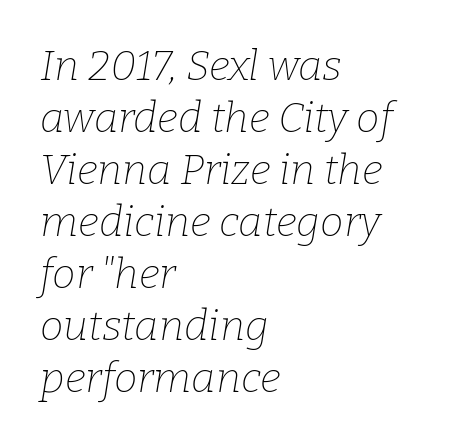
The image shows 42 px thin serif type, italic (leaning right); set left-aligned, line spacing 1.24x, normal letter spacing, not underlined; low stroke contrast and a medium x-height.
